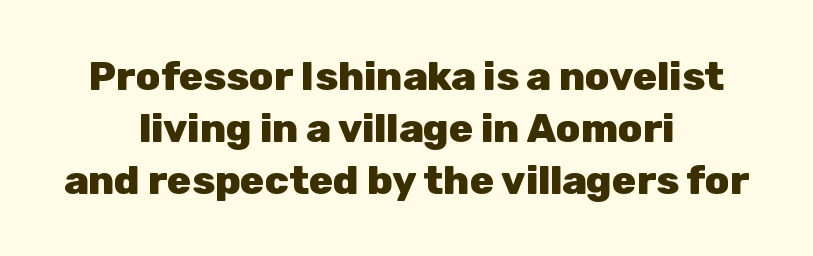
Heavy-handed strokes throughout: this text is bold. Italic: no, the glyphs are upright roman. This sample has the flowing, uneven cadence of proportional lettering. The line-height multiplier appears to be the usual default. You could call the tracking neutral — neither tight nor loose.
